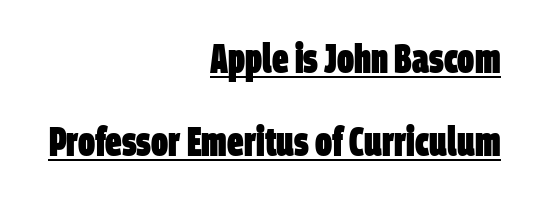
The image shows 41 px heavy, condensed sans-serif type; set right-aligned, loose line spacing (2.03x), normal letter spacing, underlined; low stroke contrast and a large x-height.
